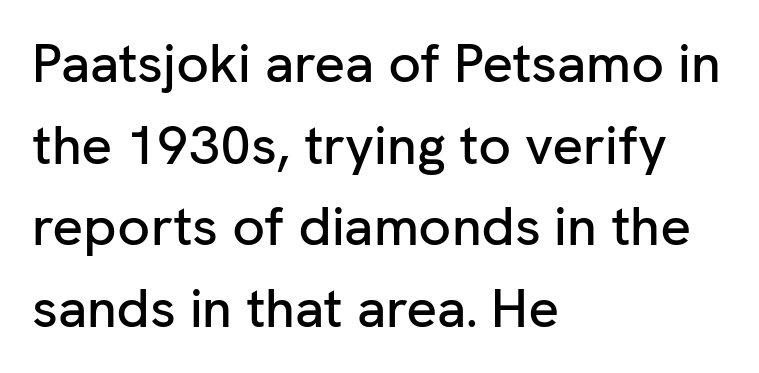
Q: Is the text italic (slanted)? A: No, it is upright.
Q: Is the typeface a serif or a sans-serif typeface? A: Sans-serif.
Q: Is the text underlined? A: No.
Q: How is the paragraph aligned? A: Left-aligned.
Q: Is the spacing between letters normal or unusually wide? A: Normal.
Q: Is the spacing between lines tight, normal or loose? A: Normal.
Q: Width (condensed, normal, or wide)? A: Normal.
Q: Stroke contrast? A: Low.
Q: x-height? A: Medium.
Q: Monospaced? A: No.
